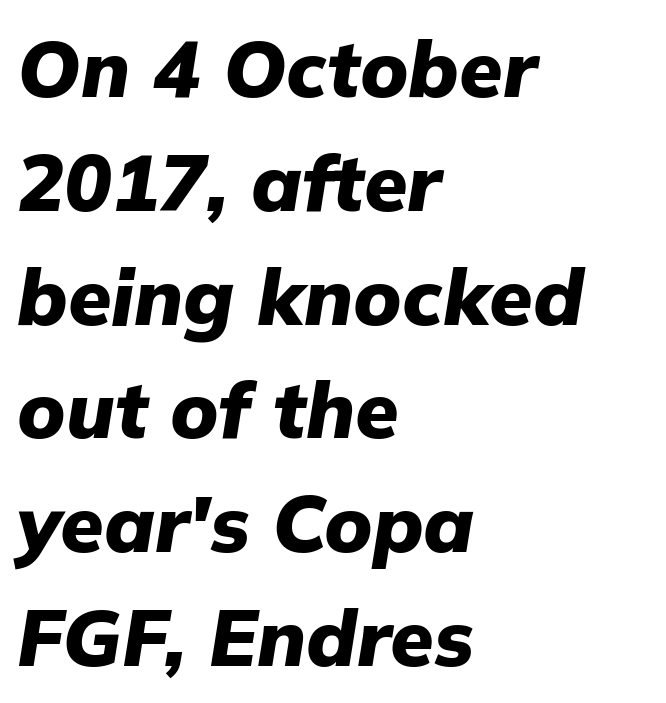
Q: Is the text bold? A: Yes.
Q: Is the text italic (slanted)? A: Yes, it leans right by about 9 degrees.
Q: Is the text underlined? A: No.
Q: How is the paragraph aligned? A: Left-aligned.
Q: Is the spacing between letters normal or unusually wide? A: Normal.
Q: Is the spacing between lines tight, normal or loose? A: Normal.
Q: Width (condensed, normal, or wide)? A: Normal.
Q: Stroke contrast? A: Low.
Q: x-height? A: Medium.
Q: Monospaced? A: No.
